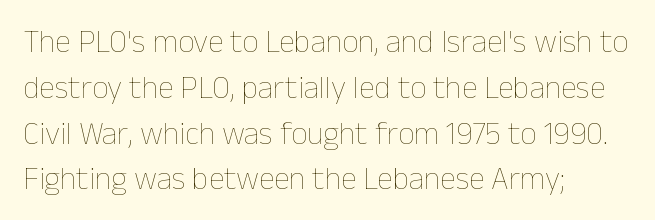
Q: Is the text bold? A: No.
Q: Is the text italic (slanted)? A: No, it is upright.
Q: Is the text underlined? A: No.
Q: How is the paragraph aligned? A: Left-aligned.
Q: Is the spacing between letters normal or unusually wide? A: Normal.
Q: Is the spacing between lines tight, normal or loose? A: Normal.
Q: Width (condensed, normal, or wide)? A: Normal.
Q: Stroke contrast? A: Low.
Q: x-height? A: Medium.
Q: Monospaced? A: No.
